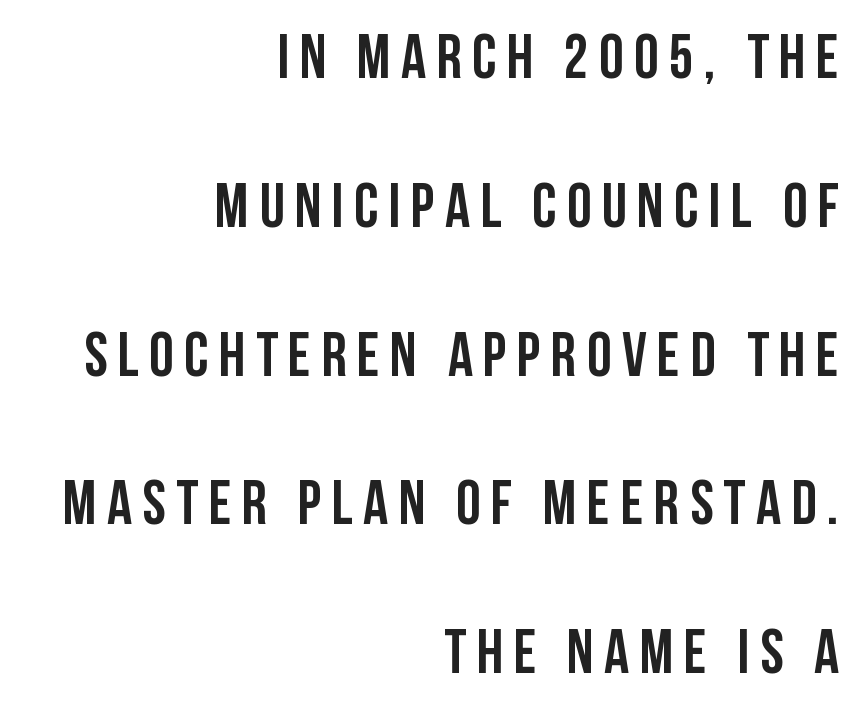
The image shows 62 px condensed sans-serif type, upright; set right-aligned, loose line spacing (2.4x), not underlined; low stroke contrast and a large x-height.
